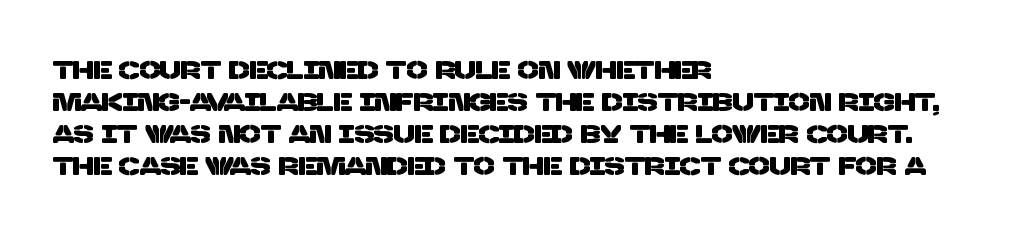
Q: Is the text underlined? A: No.
Q: How is the paragraph aligned? A: Left-aligned.
Q: Is the spacing between letters normal or unusually wide? A: Normal.
Q: Is the spacing between lines tight, normal or loose? A: Normal.
